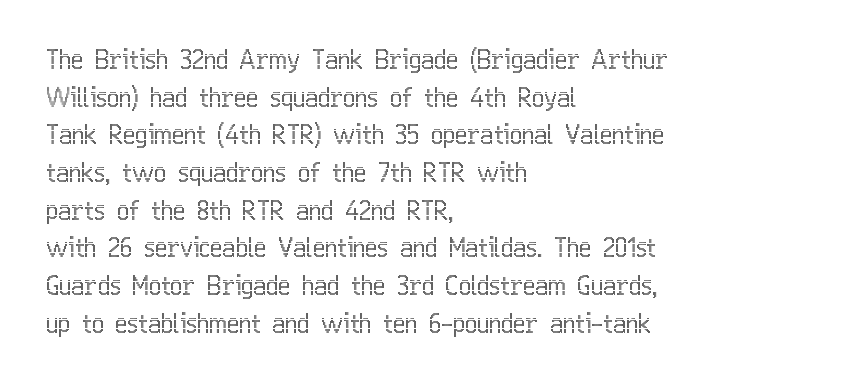
Q: Is the text italic (slanted)? A: No, it is upright.
Q: Is the text underlined? A: No.
Q: How is the paragraph aligned? A: Left-aligned.
Q: Is the spacing between letters normal or unusually wide? A: Normal.
Q: Is the spacing between lines tight, normal or loose? A: Normal.
